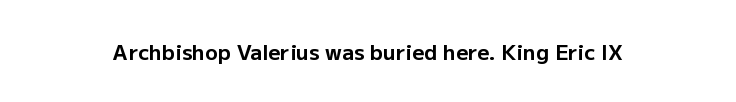
The letterforms sit shoulder to shoulder at normal distance. These lines were composed using upright roman letters. Check the space under the baseline: it is left empty. The sample has been set heavy, in full bold.
